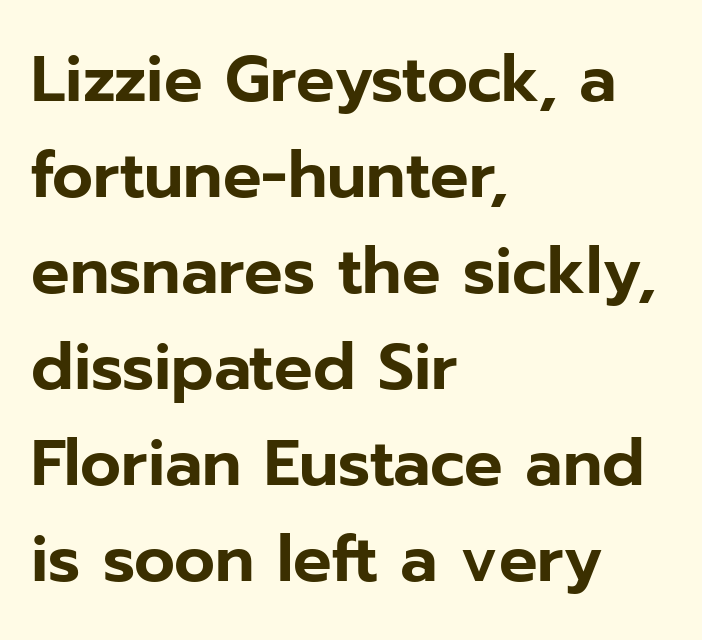
Q: Is the text italic (slanted)? A: No, it is upright.
Q: Is the typeface a serif or a sans-serif typeface? A: Sans-serif.
Q: Is the text underlined? A: No.
Q: How is the paragraph aligned? A: Left-aligned.
Q: Is the spacing between letters normal or unusually wide? A: Normal.
Q: Is the spacing between lines tight, normal or loose? A: Normal.
Q: Width (condensed, normal, or wide)? A: Normal.
Q: Stroke contrast? A: Low.
Q: x-height? A: Medium.
Q: Monospaced? A: No.
